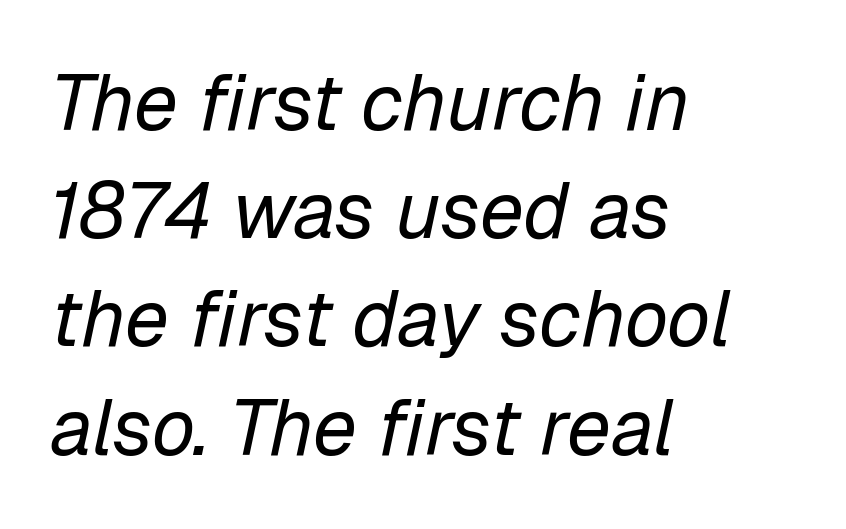
These lines are rendered in a variable-pitch font. The baseline area is clear. It's the slanting kind of type. Words appear dense and cohesive because spacing is normal. Normally led — the rows are evenly, conventionally spaced. Each stroke keeps to a modest, everyday thickness or less.
